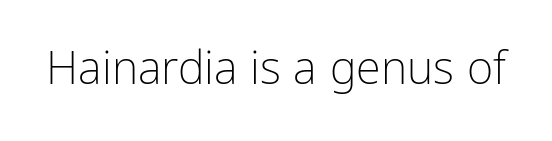
Q: Is the text bold? A: No.
Q: Is the text italic (slanted)? A: No, it is upright.
Q: Is the typeface a serif or a sans-serif typeface? A: Sans-serif.
Q: Is the text underlined? A: No.
Q: Is the spacing between letters normal or unusually wide? A: Normal.
Q: Width (condensed, normal, or wide)? A: Condensed.
Q: Stroke contrast? A: Low.
Q: x-height? A: Medium.
Q: Monospaced? A: No.
